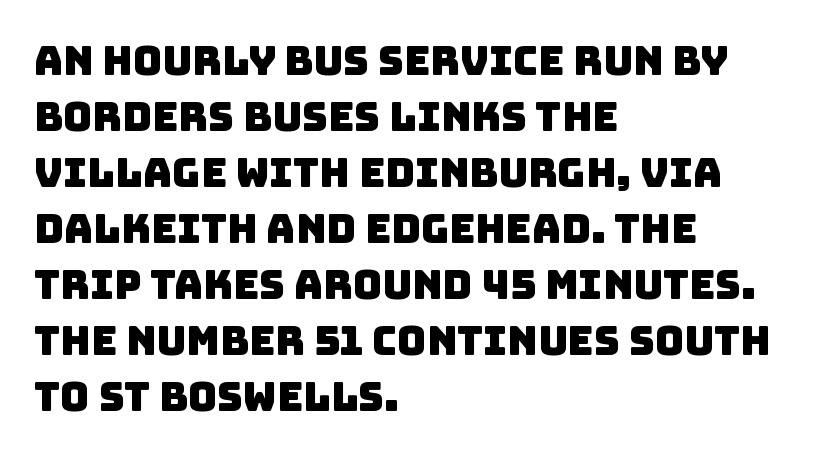
The image shows 40 px sans-serif type; set left-aligned, normal line spacing (1.4x), normal letter spacing, not underlined; low stroke contrast and a large x-height.
